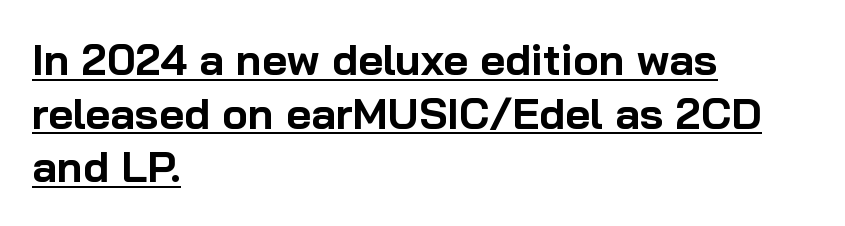
Q: Is the text bold? A: Yes.
Q: Is the text italic (slanted)? A: No, it is upright.
Q: Is the typeface a serif or a sans-serif typeface? A: Sans-serif.
Q: Is the text underlined? A: Yes.
Q: How is the paragraph aligned? A: Left-aligned.
Q: Is the spacing between letters normal or unusually wide? A: Normal.
Q: Is the spacing between lines tight, normal or loose? A: Normal.
Q: Width (condensed, normal, or wide)? A: Normal.
Q: Stroke contrast? A: Low.
Q: x-height? A: Medium.
Q: Monospaced? A: No.
